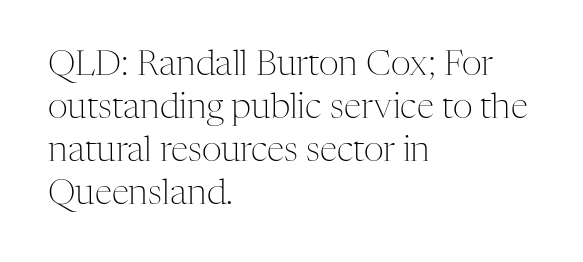
Is the letter spacing exaggerated? No — it looks like the ordinary default. The weight would be labelled regular, book, light, or lighter still. Italic: no, the glyphs are upright roman. Here the designer chose a conventional face with non-uniform glyph widths. The specimen omits any rule beneath the text block's lines. In CSS terms this would be text-align: left.
